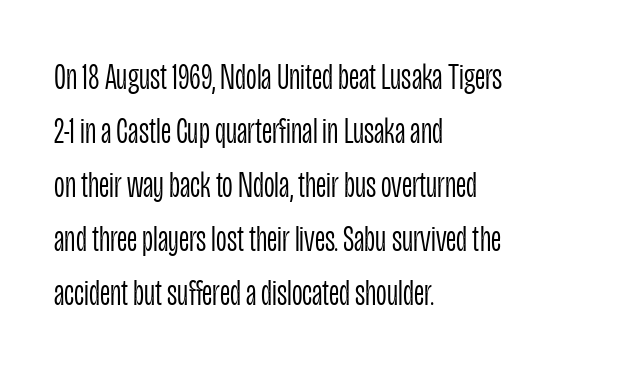
Q: Is the text bold? A: No.
Q: Is the text italic (slanted)? A: No, it is upright.
Q: Is the typeface a serif or a sans-serif typeface? A: Sans-serif.
Q: Is the text underlined? A: No.
Q: How is the paragraph aligned? A: Left-aligned.
Q: Is the spacing between letters normal or unusually wide? A: Normal.
Q: Is the spacing between lines tight, normal or loose? A: Normal.
Q: Width (condensed, normal, or wide)? A: Condensed.
Q: Stroke contrast? A: Low.
Q: x-height? A: Large.
Q: Monospaced? A: No.
